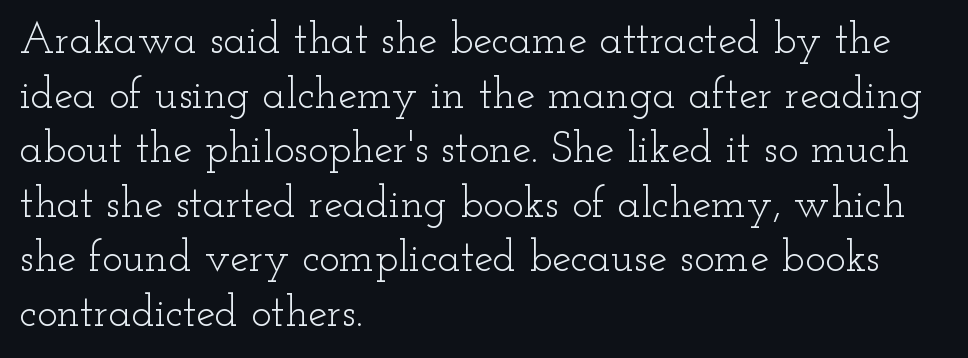
Q: Is the text bold? A: No.
Q: Is the text italic (slanted)? A: No, it is upright.
Q: Is the typeface a serif or a sans-serif typeface? A: Serif.
Q: Is the text underlined? A: No.
Q: How is the paragraph aligned? A: Left-aligned.
Q: Is the spacing between letters normal or unusually wide? A: Normal.
Q: Is the spacing between lines tight, normal or loose? A: Normal.
Q: Width (condensed, normal, or wide)? A: Wide.
Q: Stroke contrast? A: Low.
Q: x-height? A: Small.
Q: Monospaced? A: No.
